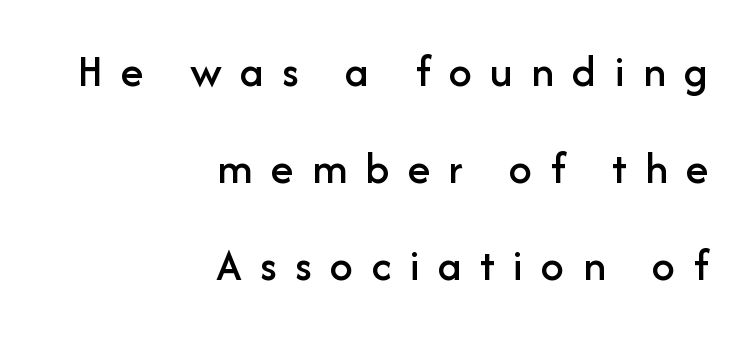
The image shows 46 px sans-serif type, upright; set right-aligned, loose line spacing (2.11x), unusually wide letter spacing (+0.4 em), not underlined; low stroke contrast and a medium x-height.
